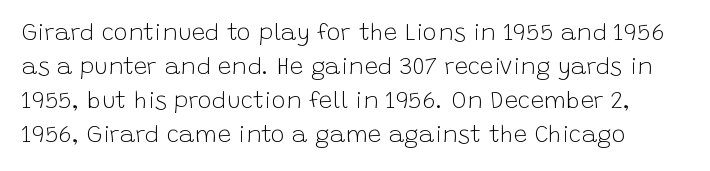
Q: Is the text bold? A: No.
Q: Is the text italic (slanted)? A: No, it is upright.
Q: Is the text underlined? A: No.
Q: Is the spacing between letters normal or unusually wide? A: Normal.
Q: Is the spacing between lines tight, normal or loose? A: Normal.
